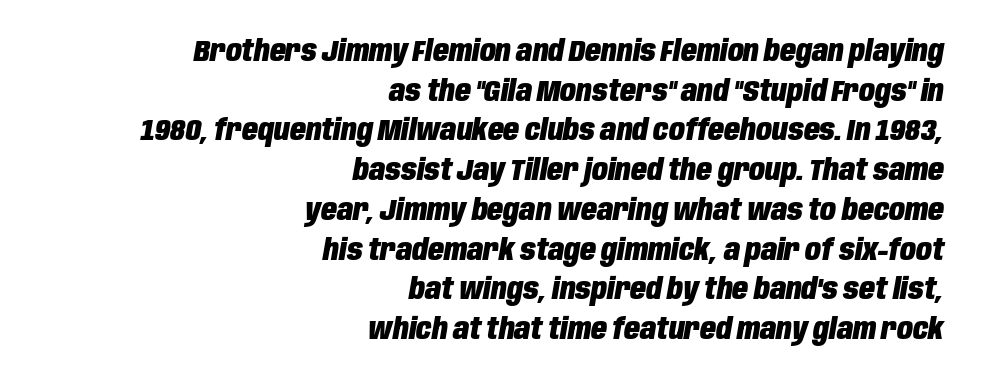
The image shows 29 px heavy, condensed type, italic (leaning right); set right-aligned, normal line spacing (1.37x), normal letter spacing, not underlined; low stroke contrast and a large x-height.
